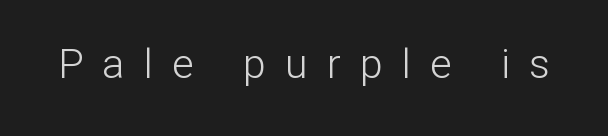
The image shows 41 px light sans-serif type, upright; set unusually wide letter spacing (+0.47 em), not underlined; low stroke contrast and a medium x-height.
